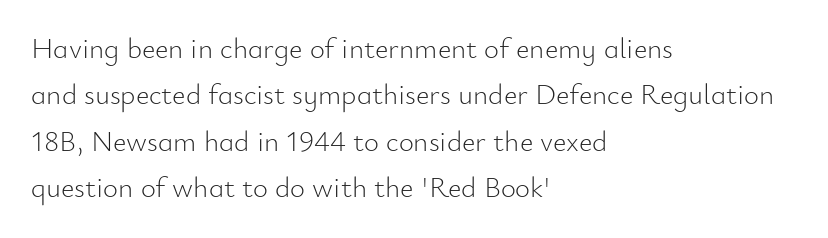
{"serif": "no", "italic": "no", "bold": "no", "weight": "light", "width": "normal", "stroke_contrast": "low", "x_height": "small", "monospaced": "no", "underline": "no", "align": "left", "line_spacing": "normal", "line_spacing_ratio": 1.6, "letter_spacing": "normal", "letter_spacing_em": 0.0, "glyph_px": 29}
